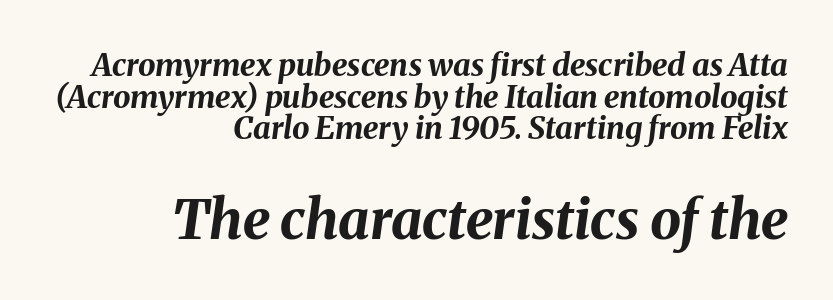
The image shows 55 px bold type, italic (leaning right); set right-aligned, tight line spacing (1.02x), normal letter spacing, not underlined; the second (bottom) block is 1.77x larger; medium stroke contrast and a medium x-height.
